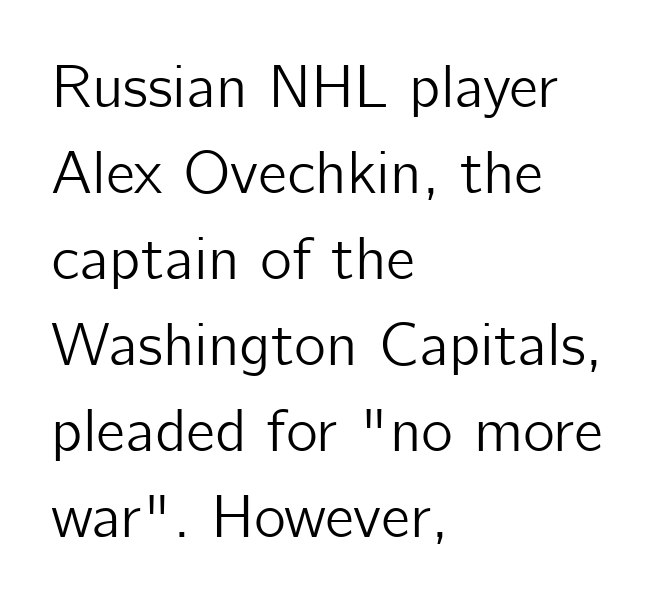
The image shows 61 px sans-serif type, upright; set left-aligned, normal line spacing (1.41x), normal letter spacing, not underlined; low stroke contrast and a medium x-height.
